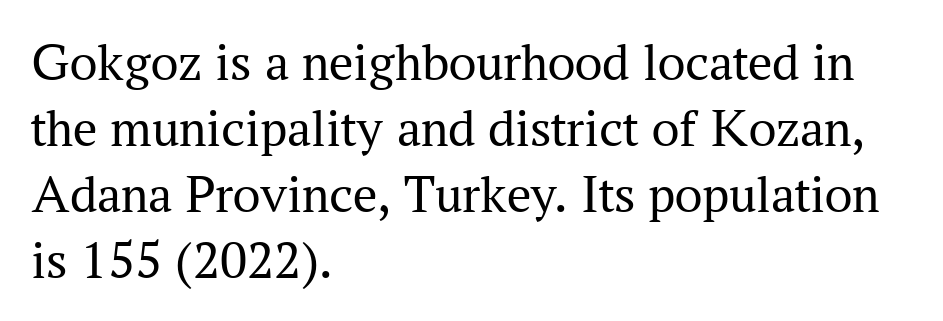
The image shows 54 px regular-weight serif type, upright; set left-aligned, line spacing 1.22x, normal letter spacing, not underlined; medium stroke contrast and a medium x-height.
